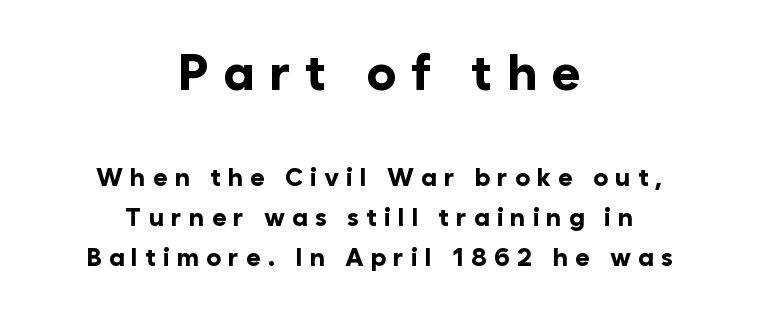
{"serif": "no", "italic": "no", "bold": "yes", "weight": "bold", "width": "normal", "stroke_contrast": "low", "x_height": "medium", "monospaced": "no", "underline": "no", "align": "center", "line_spacing": "normal", "line_spacing_ratio": 1.6, "letter_spacing": "wide", "letter_spacing_em": 0.28, "larger_block": "first", "size_ratio": 2.0, "glyph_px": 50}
